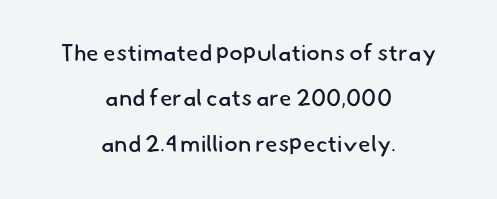
{"bold": "no", "underline": "no", "align": "center", "line_spacing": "loose", "line_spacing_ratio": 1.97, "letter_spacing": "normal", "letter_spacing_em": 0.0, "glyph_px": 23}
